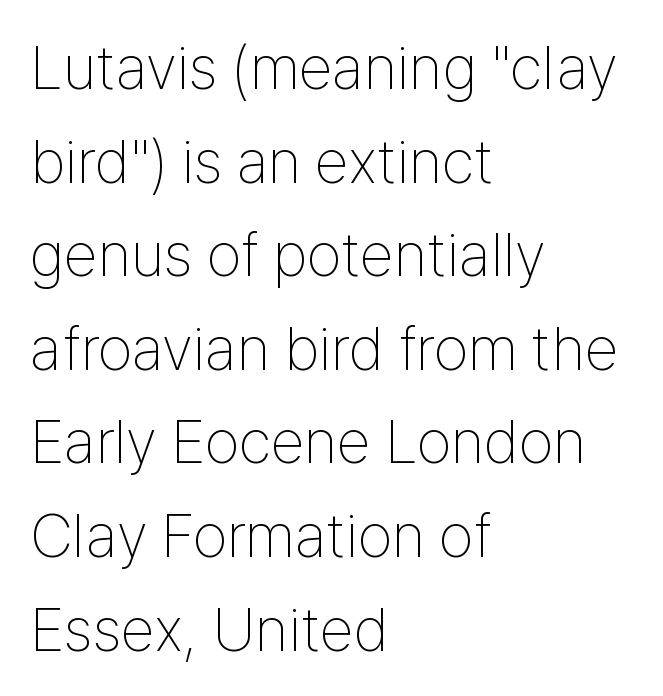
The image shows 62 px thin, condensed sans-serif type, upright; set left-aligned, normal line spacing (1.51x), normal letter spacing, not underlined; low stroke contrast and a medium x-height.
